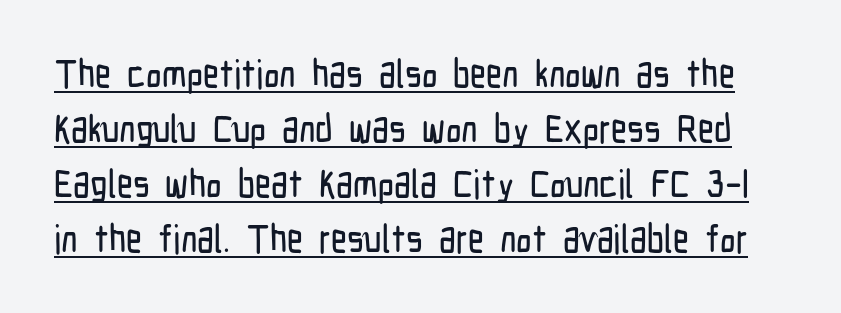
{"serif": "no", "italic": "no", "width": "condensed", "stroke_contrast": "low", "x_height": "medium", "monospaced": "no", "underline": "yes", "line_spacing": "normal", "line_spacing_ratio": 1.41, "letter_spacing": "normal", "letter_spacing_em": 0.0, "glyph_px": 39}
